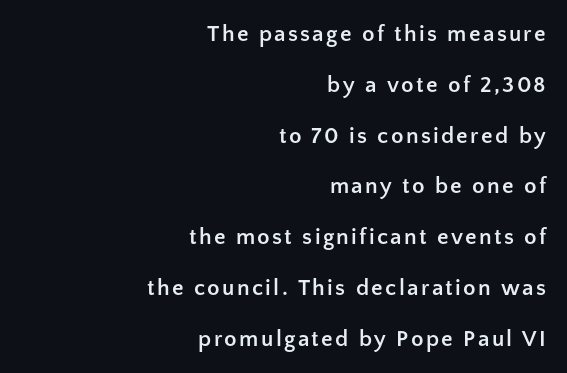
The image shows 23 px bold type, upright; set right-aligned, loose line spacing (2.21x), not underlined.
